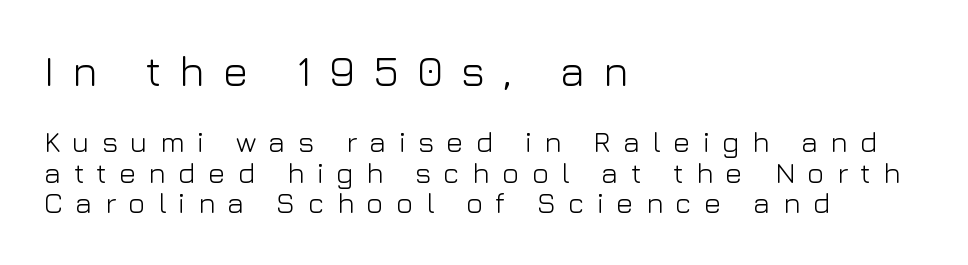
A bare baseline throughout the passage. The type is letterspaced generously, with wide tracking. Examine the stroke ends and you'll find no serifs. Compared with a typical body face, this is equally light or lighter still.
